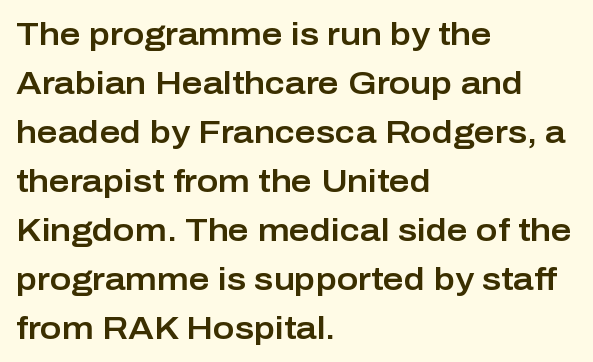
{"serif": "no", "italic": "no", "width": "normal", "stroke_contrast": "low", "x_height": "medium", "monospaced": "no", "underline": "no", "align": "left", "line_spacing": "normal", "line_spacing_ratio": 1.53, "letter_spacing": "normal", "letter_spacing_em": 0.0, "glyph_px": 32}
